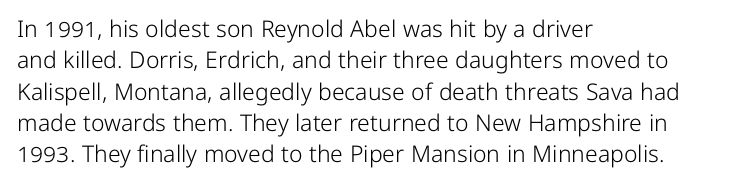
The image shows 23 px text type, upright; set left-aligned, normal line spacing (1.36x), normal letter spacing, not underlined.
